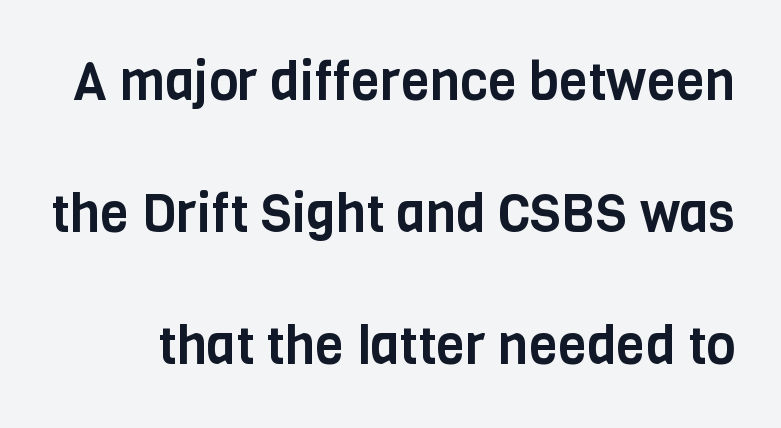
{"serif": "no", "italic": "no", "width": "condensed", "stroke_contrast": "low", "x_height": "large", "monospaced": "no", "underline": "no", "line_spacing": "loose", "line_spacing_ratio": 2.49, "letter_spacing": "normal", "letter_spacing_em": 0.0, "glyph_px": 53}
